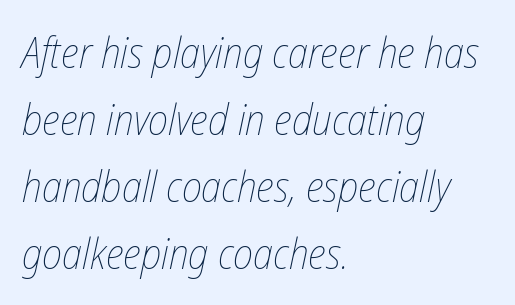
The image shows 43 px thin, condensed type, italic (leaning right); set left-aligned, normal line spacing (1.56x), normal letter spacing, not underlined; low stroke contrast and a medium x-height.
